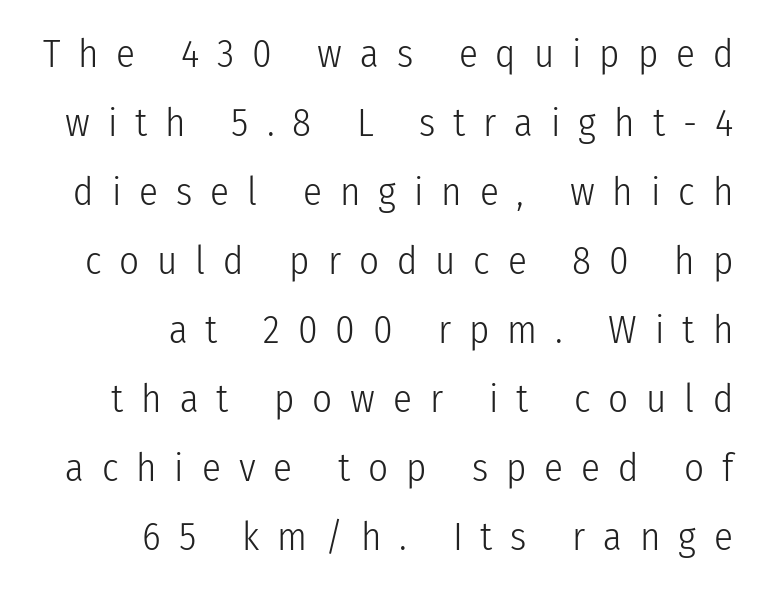
{"serif": "no", "italic": "no", "bold": "no", "weight": "light", "width": "condensed", "stroke_contrast": "low", "x_height": "medium", "monospaced": "no", "underline": "no", "align": "right", "line_spacing_ratio": 1.77, "letter_spacing": "wide", "letter_spacing_em": 0.46, "glyph_px": 39}
